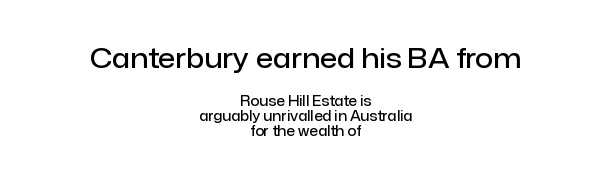
{"serif": "no", "italic": "no", "bold": "semi", "weight": "semibold", "width": "normal", "stroke_contrast": "low", "x_height": "medium", "monospaced": "no", "underline": "no", "align": "center", "line_spacing": "tight", "line_spacing_ratio": 1.09, "letter_spacing": "normal", "letter_spacing_em": 0.0, "larger_block": "first", "size_ratio": 2.0, "glyph_px": 28}
